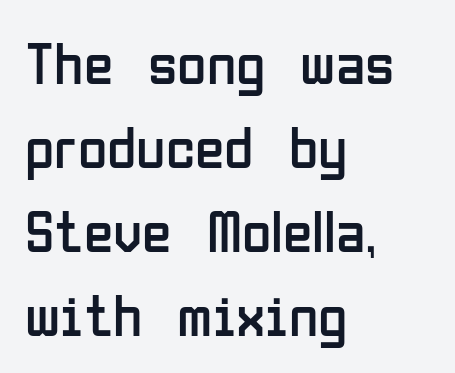
Casual observation: everything's shoved over to the left. Ordinary non-slanted type is in use. These lines are composed in type without serifs. This rendering leaves character spacing at its baseline value.
